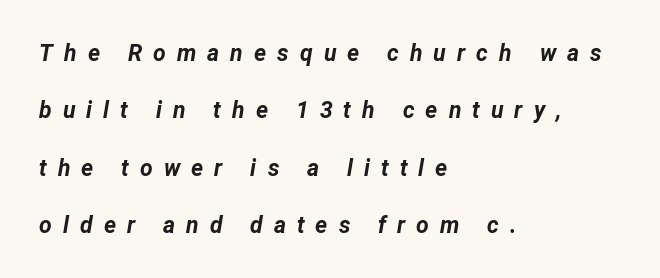
Its strokes are broad and dark, the hallmark of bold type. The font's italic variant was chosen for this text. Glance below the letters and you will spot only blank space. What stands out about the letter spacing? Its width — letters are far apart. A great deal of white space separates one row of letters from the next. Every row of glyphs begins at an identical x-position on the left.
